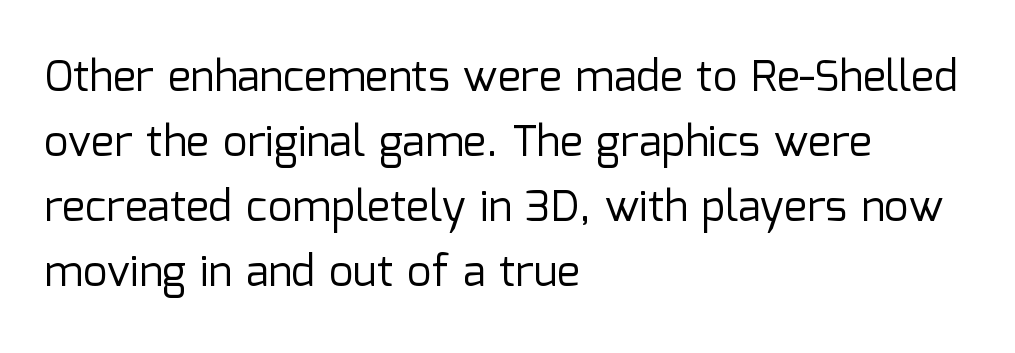
Q: Is the text bold? A: No.
Q: Is the text italic (slanted)? A: No, it is upright.
Q: Is the typeface a serif or a sans-serif typeface? A: Sans-serif.
Q: Is the text underlined? A: No.
Q: How is the paragraph aligned? A: Left-aligned.
Q: Is the spacing between letters normal or unusually wide? A: Normal.
Q: Is the spacing between lines tight, normal or loose? A: Normal.
Q: Width (condensed, normal, or wide)? A: Normal.
Q: Stroke contrast? A: Low.
Q: x-height? A: Medium.
Q: Monospaced? A: No.
